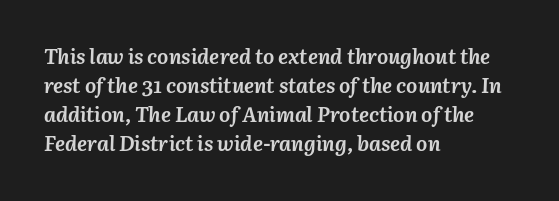
{"italic": "yes", "lean": "right", "slant_degrees": 3, "bold": "yes", "underline": "no", "align": "left", "line_spacing": "normal", "line_spacing_ratio": 1.38, "letter_spacing": "normal", "letter_spacing_em": 0.0, "glyph_px": 21}
